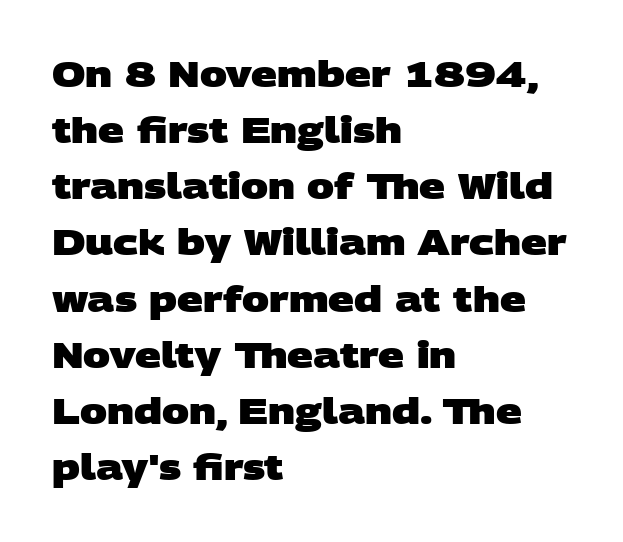
Q: Is the text bold? A: Yes.
Q: Is the typeface a serif or a sans-serif typeface? A: Sans-serif.
Q: Is the text underlined? A: No.
Q: How is the paragraph aligned? A: Left-aligned.
Q: Is the spacing between letters normal or unusually wide? A: Normal.
Q: Is the spacing between lines tight, normal or loose? A: Normal.
Q: Width (condensed, normal, or wide)? A: Wide.
Q: Stroke contrast? A: Low.
Q: x-height? A: Large.
Q: Monospaced? A: No.
